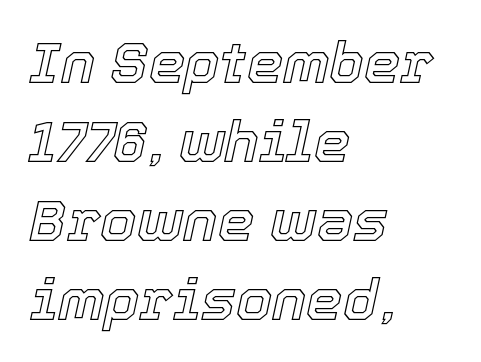
Q: Is the text italic (slanted)? A: Yes, it leans right by about 12 degrees.
Q: Is the text underlined? A: No.
Q: How is the paragraph aligned? A: Left-aligned.
Q: Is the spacing between letters normal or unusually wide? A: Normal.
Q: Is the spacing between lines tight, normal or loose? A: Normal.
Q: Width (condensed, normal, or wide)? A: Normal.
Q: x-height? A: Medium.
Q: Monospaced? A: No.
